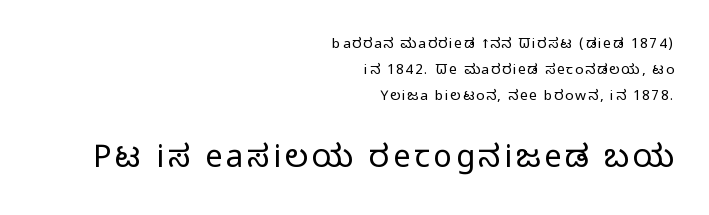
Letters rest on an invisible, unmarked baseline. The strokes carry an ordinary text weight at most. The lettering holds an erect, upright posture throughout. Serif or sans? Sans — the stroke terminals are bare. Each letter keeps its own natural width here, so spacing adapts to shape.
